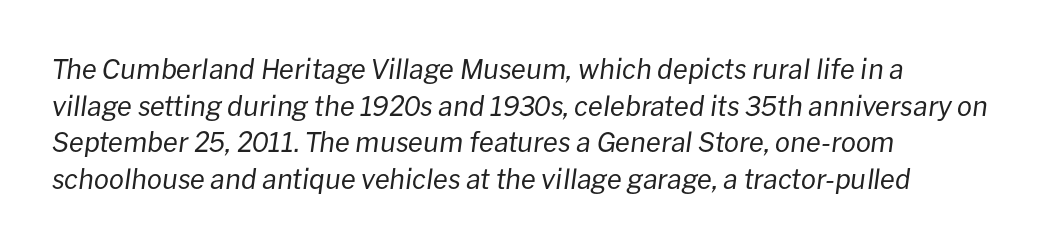
Q: Is the text bold? A: No.
Q: Is the text italic (slanted)? A: Yes, it leans right by about 8 degrees.
Q: Is the text underlined? A: No.
Q: Is the spacing between letters normal or unusually wide? A: Normal.
Q: Is the spacing between lines tight, normal or loose? A: Normal.
